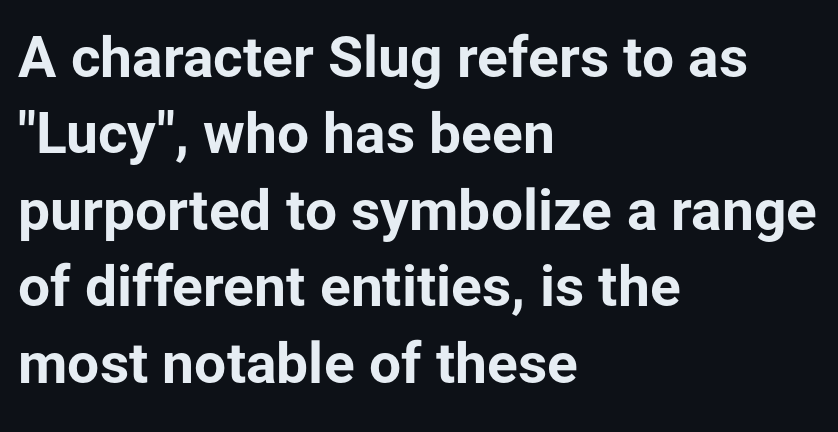
The image shows 57 px bold sans-serif type, upright; set left-aligned, normal line spacing (1.34x), normal letter spacing, not underlined; low stroke contrast and a medium x-height.
